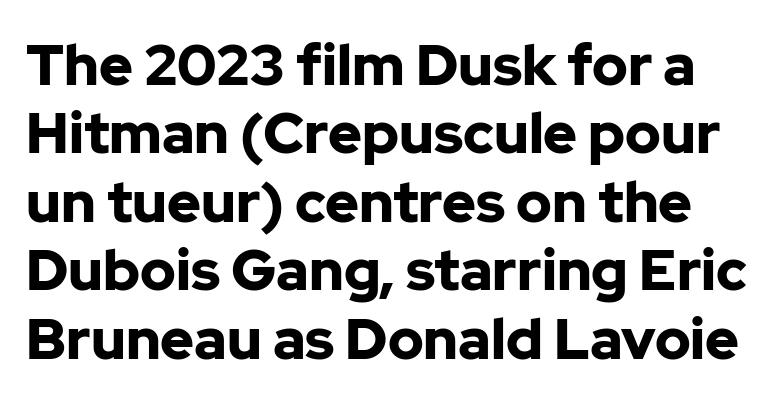
{"serif": "no", "italic": "no", "bold": "yes", "weight": "bold", "width": "normal", "stroke_contrast": "low", "x_height": "medium", "monospaced": "no", "underline": "no", "line_spacing_ratio": 1.2, "letter_spacing": "normal", "letter_spacing_em": 0.0, "glyph_px": 57}
